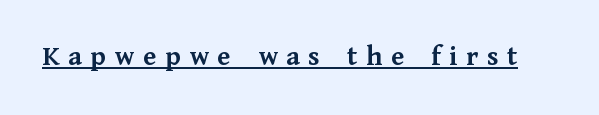
{"serif": "yes", "italic": "no", "bold": "yes", "weight": "semibold", "width": "normal", "stroke_contrast": "medium", "x_height": "medium", "monospaced": "no", "underline": "yes", "letter_spacing": "wide", "letter_spacing_em": 0.3, "glyph_px": 29}
